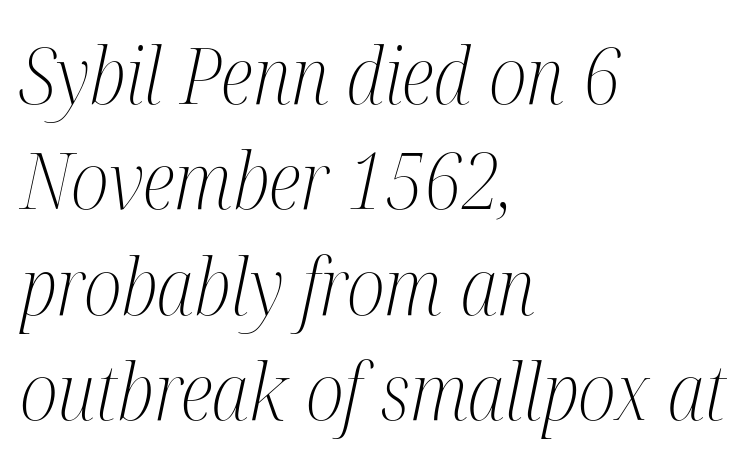
The image shows 78 px light, condensed serif type, italic (leaning right); set left-aligned, normal line spacing (1.35x), normal letter spacing, not underlined; medium stroke contrast and a medium x-height.
